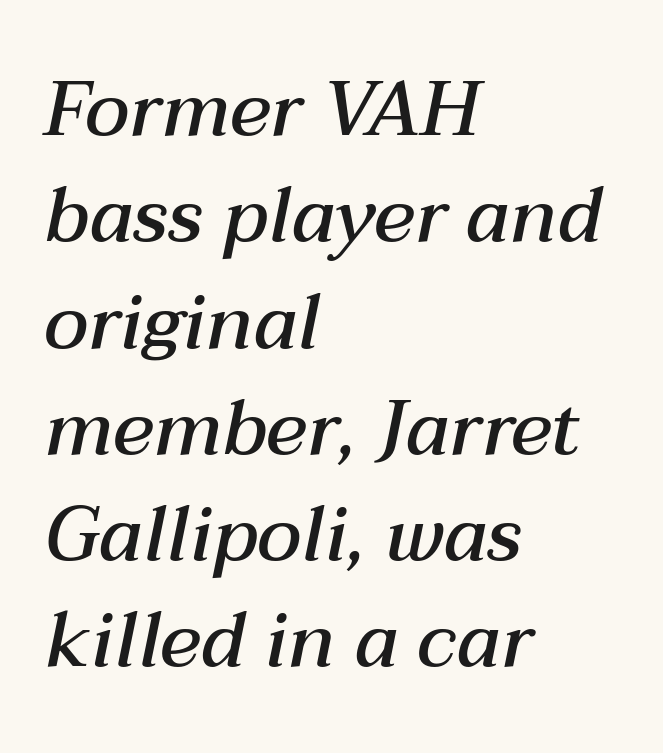
Is the type bold? Partly — it's a semibold, heavier than regular but not fully bold. Think of a printed novel: that variable character pitch is what you see here. The string is rendered with underlining switched off. The face used here has a pronounced slope to its letters.
